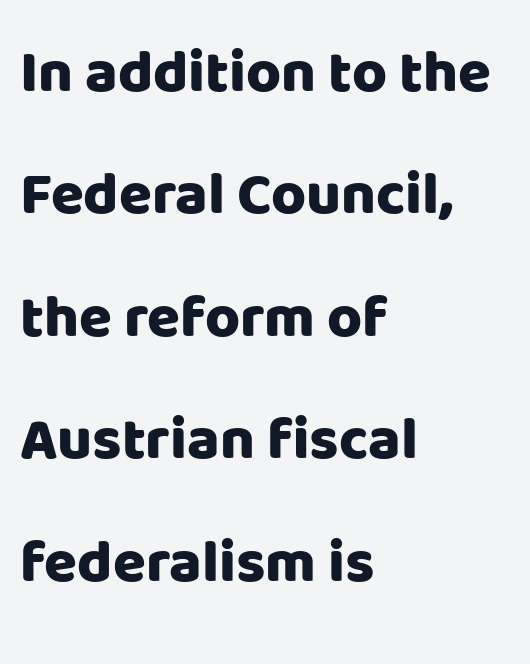
Looks like regular typesetting: each glyph gets only the width it needs. Airy leading. Caption: bold face, heavy strokes. A bare baseline throughout the passage. Note: no serifs on the glyphs.
